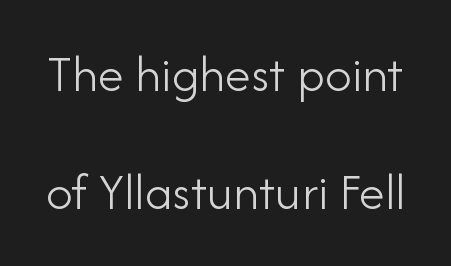
Vertical stems look standard width or narrower in stroke. Is this a fixed-width face? No — the glyphs have proportional, varying widths. Unlike a traditional serif, this face leaves its strokes unadorned. Nobody drew a line under any word here. The font's upright variant was chosen for this text. Widely set lines give the paragraph a tall, airy silhouette.
